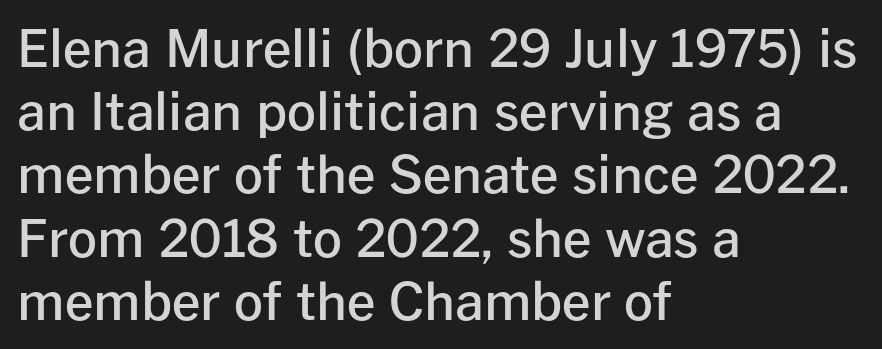
{"serif": "no", "italic": "no", "bold": "semi", "weight": "semibold", "width": "normal", "stroke_contrast": "low", "x_height": "medium", "monospaced": "no", "underline": "no", "align": "left", "line_spacing_ratio": 1.24, "letter_spacing": "normal", "letter_spacing_em": 0.0, "glyph_px": 51}
